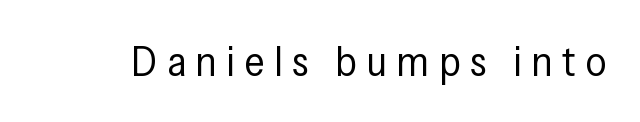
Q: Is the text bold? A: No.
Q: Is the text italic (slanted)? A: No, it is upright.
Q: Is the typeface a serif or a sans-serif typeface? A: Sans-serif.
Q: Is the text underlined? A: No.
Q: Is the spacing between letters normal or unusually wide? A: Unusually wide.
Q: Width (condensed, normal, or wide)? A: Condensed.
Q: Stroke contrast? A: Low.
Q: x-height? A: Medium.
Q: Monospaced? A: No.
